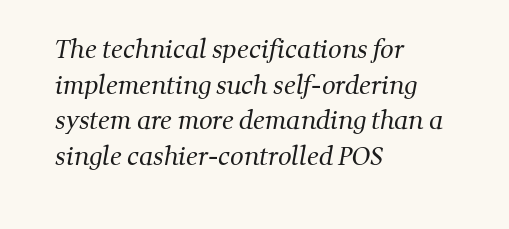
Honestly, the letter spacing is just normal — you wouldn't notice it. Weight: regular or lighter. Casual observation: everything's shoved over to the left. Clear beneath every line of the passage.
